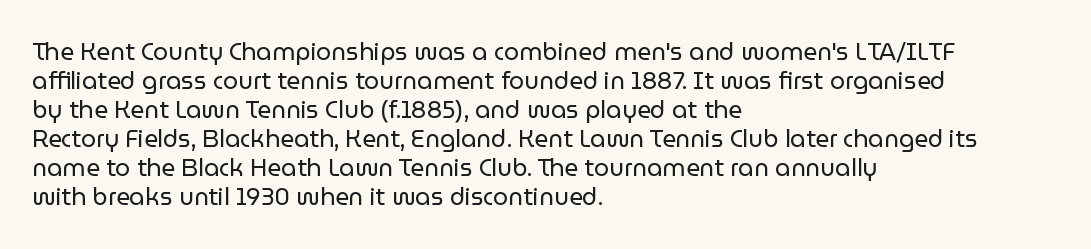
{"italic": "no", "bold": "no", "underline": "no", "align": "left", "line_spacing_ratio": 1.21, "letter_spacing": "normal", "letter_spacing_em": 0.0, "glyph_px": 24}
